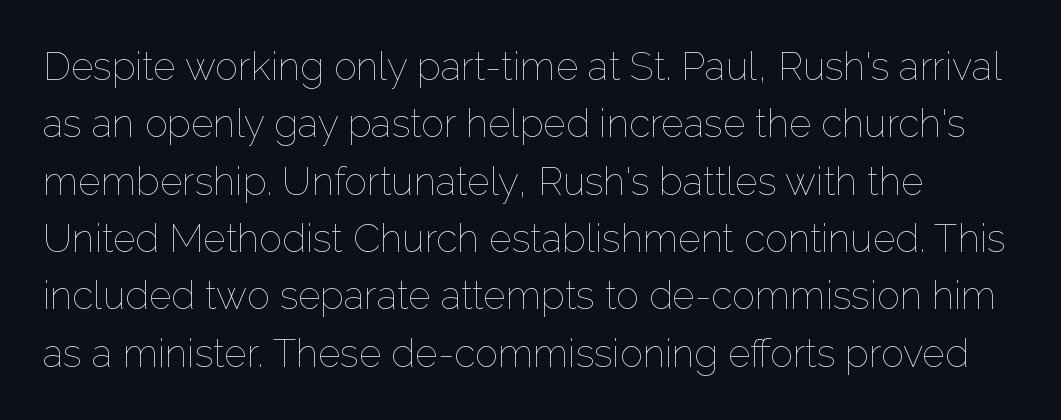
{"italic": "no", "bold": "no", "weight": "thin", "width": "normal", "stroke_contrast": "low", "x_height": "medium", "monospaced": "no", "underline": "no", "line_spacing": "normal", "line_spacing_ratio": 1.47, "letter_spacing": "normal", "letter_spacing_em": 0.0, "glyph_px": 39}
